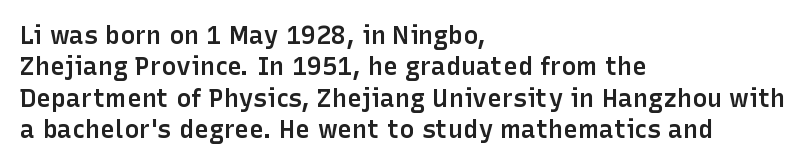
Has an underline been added? It has not. Nobody touched the tracking dial on this one. The rendering uses a semibold face; strokes are thickened but not to full bold. Style check: upright. Normally led — the rows are evenly, conventionally spaced.
